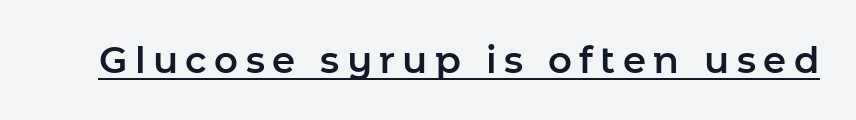
This sample uses expanded letter spacing, leaving extra air between glyphs. The rendering uses natural spacing where letterforms have individual widths. This sample carries an underscore along the baseline area. This is sans-serif lettering, the kind often seen on screens and signage.
